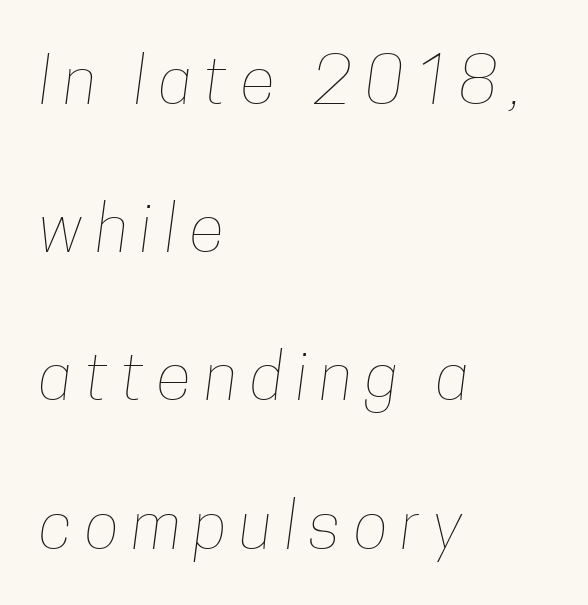
Varying glyph widths throughout — classic text-font behaviour. Left-aligned paragraph, ragged on the right. Honestly, there is no underline to notice here at all. The characters are drawn with everyday or finer stroke widths. You could fit nearly another row in the gap between these rows.
